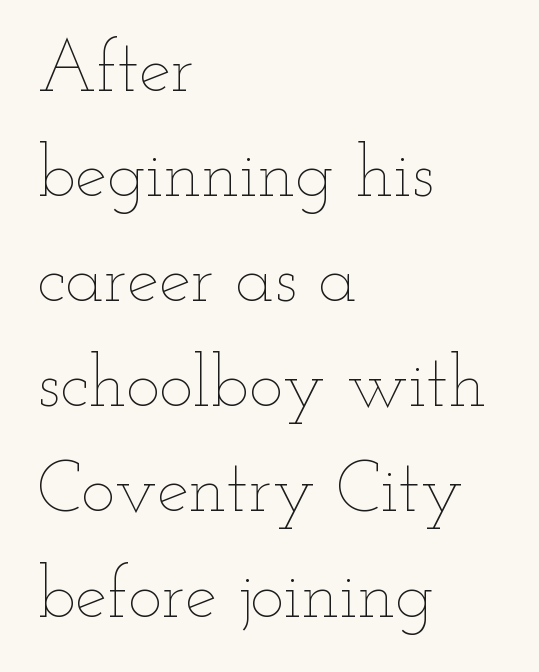
The image shows 72 px thin, wide type, upright; set left-aligned, normal line spacing (1.46x), normal letter spacing, not underlined; low stroke contrast and a small x-height.
